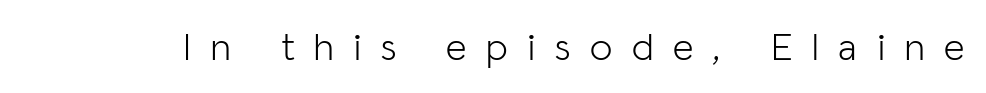
Q: Is the text bold? A: No.
Q: Is the text italic (slanted)? A: No, it is upright.
Q: Is the typeface a serif or a sans-serif typeface? A: Sans-serif.
Q: Is the text underlined? A: No.
Q: Is the spacing between letters normal or unusually wide? A: Unusually wide.
Q: Width (condensed, normal, or wide)? A: Normal.
Q: Stroke contrast? A: Low.
Q: x-height? A: Medium.
Q: Monospaced? A: No.
